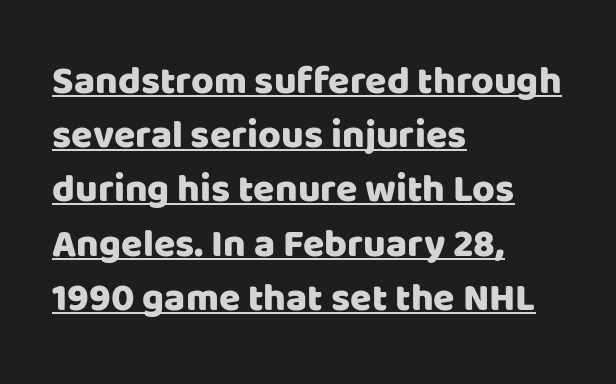
Tracking here is standard; glyphs follow each other at the usual distance. A roman cut, with each character standing at attention. Does the leading feel generous? No, just average. No feet cap the strokes, marking this as sans-serif type.
